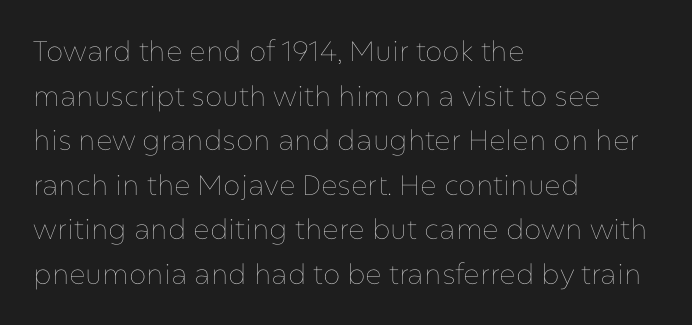
Q: Is the text bold? A: No.
Q: Is the text italic (slanted)? A: No, it is upright.
Q: Is the text underlined? A: No.
Q: How is the paragraph aligned? A: Left-aligned.
Q: Is the spacing between letters normal or unusually wide? A: Normal.
Q: Is the spacing between lines tight, normal or loose? A: Normal.
Q: Width (condensed, normal, or wide)? A: Normal.
Q: Stroke contrast? A: Low.
Q: x-height? A: Medium.
Q: Monospaced? A: No.
